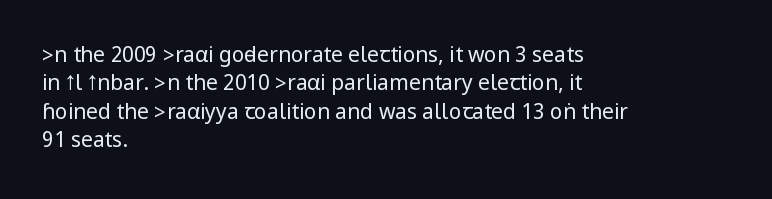
The image shows 21 px text type, upright; set left-aligned, normal line spacing (1.35x), normal letter spacing, not underlined.
